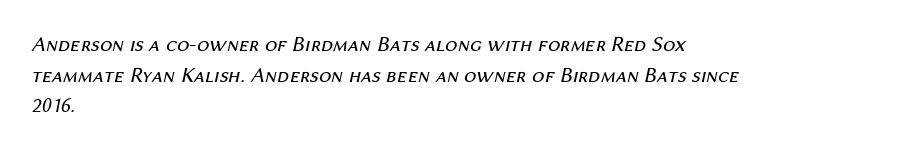
{"italic": "yes", "lean": "right", "slant_degrees": 12, "bold": "no", "underline": "no", "align": "left", "line_spacing": "normal", "line_spacing_ratio": 1.39, "letter_spacing": "normal", "letter_spacing_em": 0.0, "glyph_px": 22}
